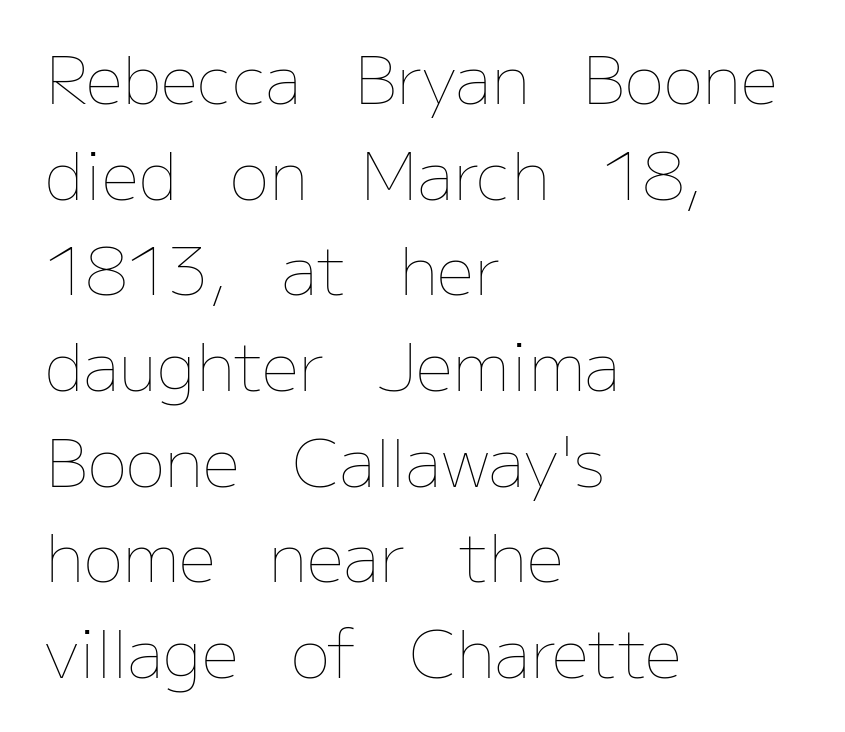
{"italic": "no", "bold": "no", "weight": "thin", "width": "normal", "stroke_contrast": "low", "x_height": "medium", "monospaced": "no", "underline": "no", "align": "left", "line_spacing": "normal", "line_spacing_ratio": 1.45, "letter_spacing": "normal", "letter_spacing_em": 0.0, "glyph_px": 66}
